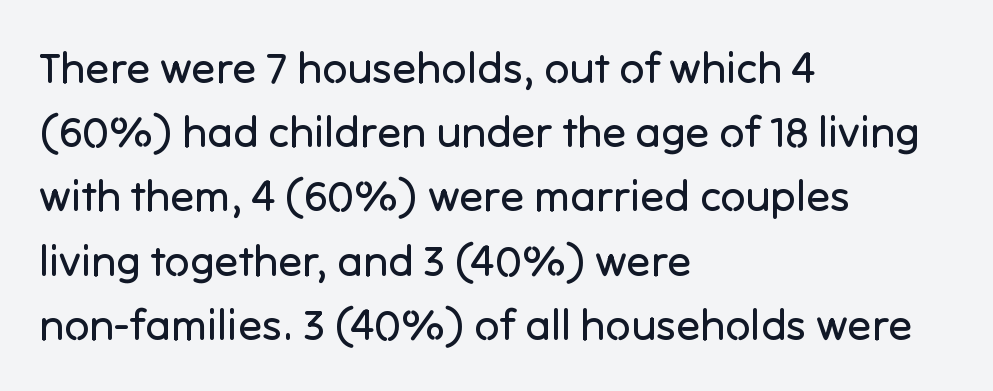
Q: Is the text bold? A: No.
Q: Is the text italic (slanted)? A: No, it is upright.
Q: Is the typeface a serif or a sans-serif typeface? A: Sans-serif.
Q: Is the text underlined? A: No.
Q: How is the paragraph aligned? A: Left-aligned.
Q: Is the spacing between letters normal or unusually wide? A: Normal.
Q: Is the spacing between lines tight, normal or loose? A: Normal.
Q: Width (condensed, normal, or wide)? A: Normal.
Q: Stroke contrast? A: Low.
Q: x-height? A: Medium.
Q: Monospaced? A: No.
